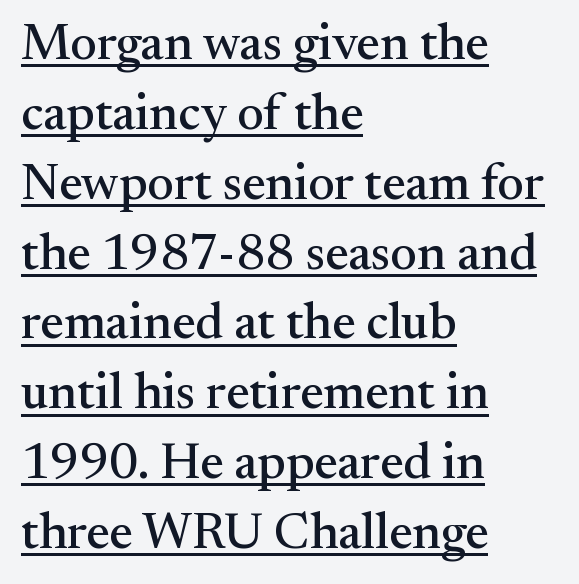
The image shows 51 px serif type, upright; set left-aligned, normal line spacing (1.37x), normal letter spacing, underlined; medium stroke contrast and a small x-height.
